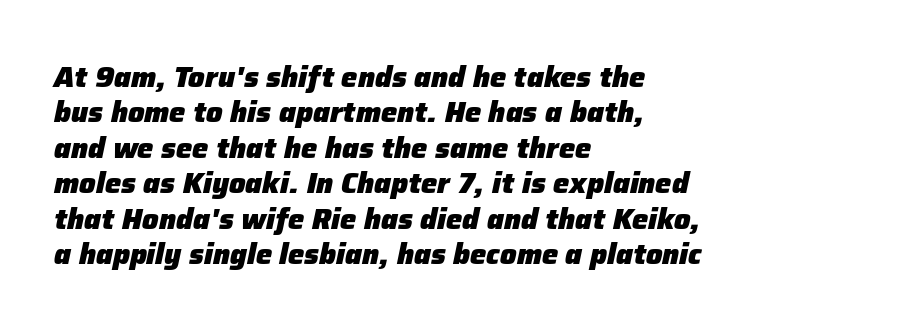
This sample is left-justified, so line endings fall wherever the words run out. This sample has the flowing, uneven cadence of proportional lettering. Summary of weight: heavy, a full bold. The lettering tilts uniformly, giving the passage an italic look. Standard letterfit; no display-style spreading of the glyphs.
